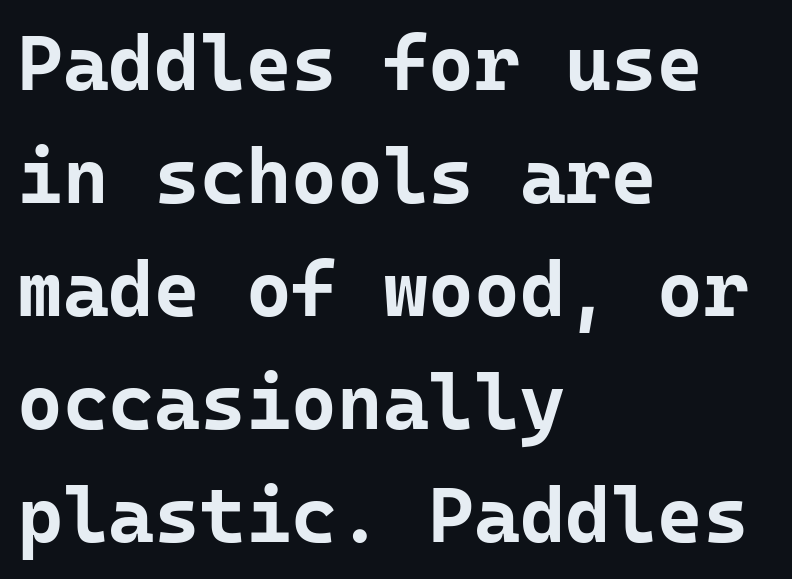
Words float on clear page, feet unadorned. You could call the tracking neutral — neither tight nor loose. It's the straight-up-and-down kind of type. Reading down the column, the eye jumps a familiar distance to each next line. Is this a fixed-width face? Yes — each glyph sits in an identical cell. Plenty of ink on the page — the face is bold.
